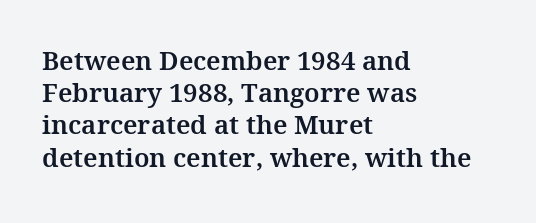
You could call the tracking neutral — neither tight nor loose. Posture: upright roman. Which margin do the lines hug? The left one — the right edge is uneven. Decoration check: the copy has no underline.
